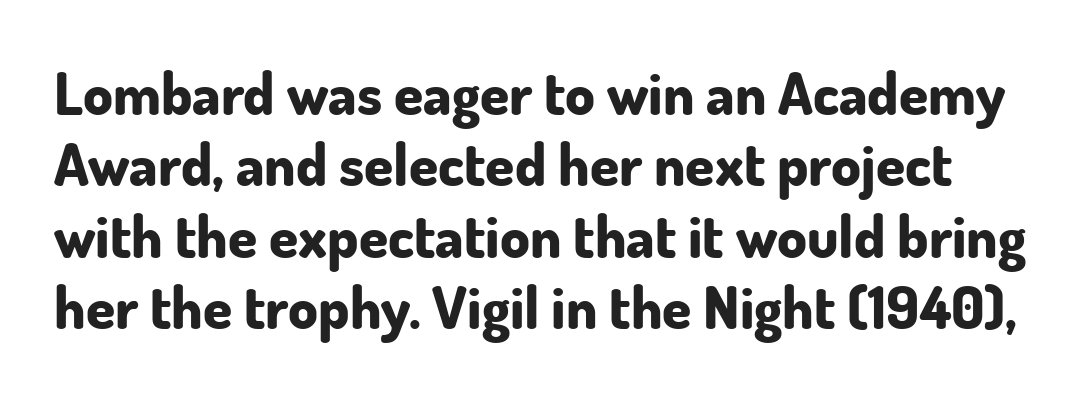
{"serif": "no", "italic": "no", "bold": "yes", "weight": "bold", "width": "normal", "stroke_contrast": "low", "x_height": "small", "monospaced": "no", "underline": "no", "line_spacing_ratio": 1.21, "letter_spacing": "normal", "letter_spacing_em": 0.0, "glyph_px": 59}
